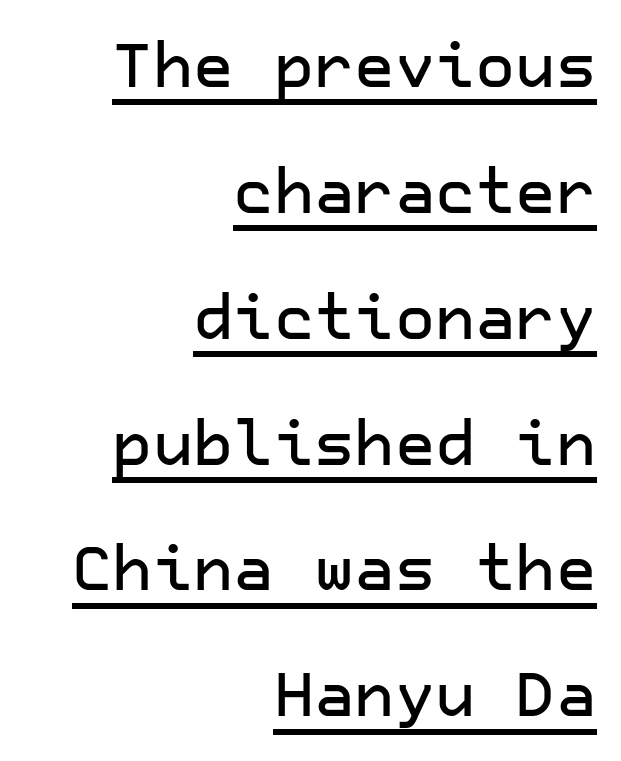
Every row of glyphs terminates at an identical x-position on the right. Each word holds together tightly as a unit, with standard inter-letter gaps. Each new line begins a long way beneath the previous one. Are there feet on the stems? There aren't — it's a sans. The typesetter has applied underlining to the passage shown. The font's upright variant was chosen for this text.
